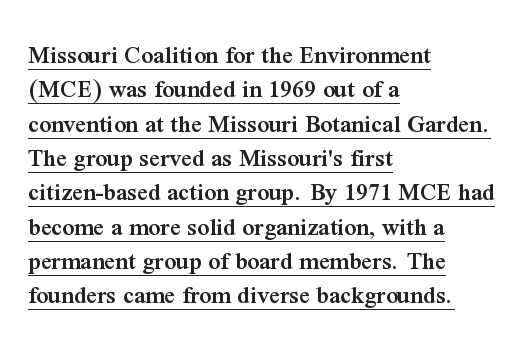
Q: Is the text bold? A: Semi-bold.
Q: Is the text italic (slanted)? A: No, it is upright.
Q: Is the text underlined? A: Yes.
Q: How is the paragraph aligned? A: Left-aligned.
Q: Is the spacing between letters normal or unusually wide? A: Normal.
Q: Is the spacing between lines tight, normal or loose? A: Normal.
